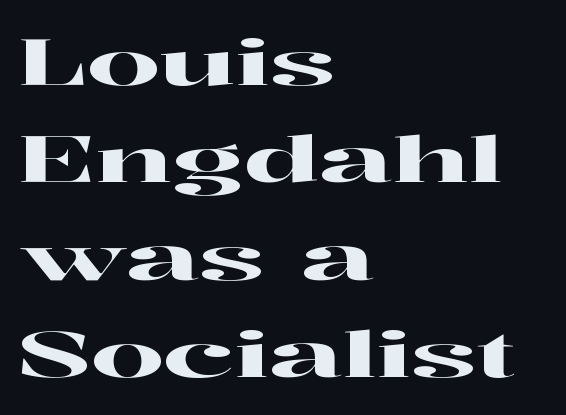
Every character sits straight up, as roman type does. This rendering leaves character spacing at its baseline value. The strip under each line holds only bare page. One-word summary of the alignment: left. The space between consecutive lines is moderate.
